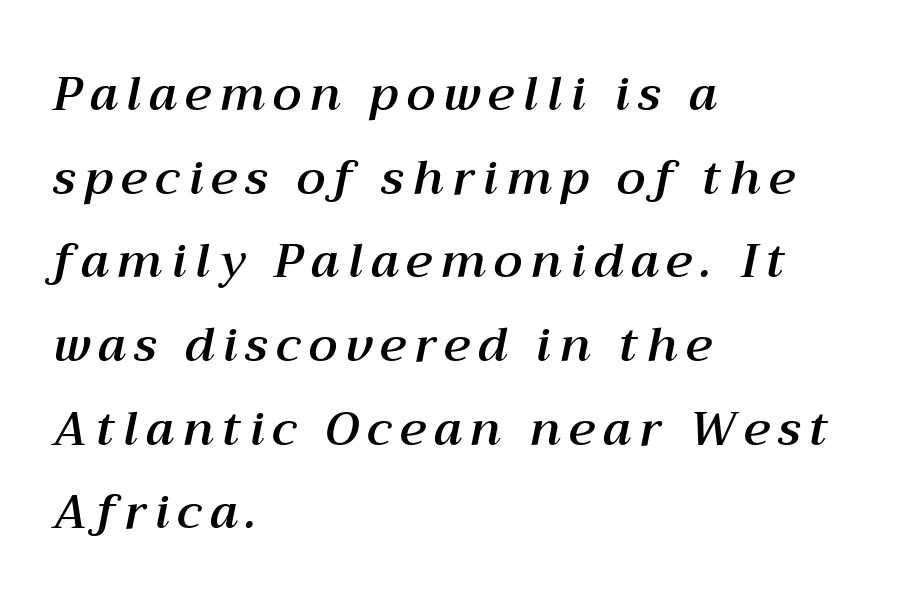
{"italic": "yes", "lean": "right", "slant_degrees": 12, "width": "normal", "stroke_contrast": "medium", "x_height": "medium", "monospaced": "no", "underline": "no", "align": "left", "line_spacing_ratio": 1.78, "glyph_px": 47}
